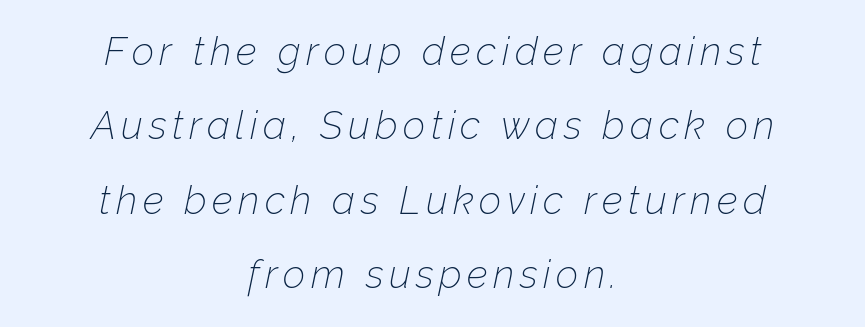
The image shows 39 px thin type, italic (leaning right); set centered, loose line spacing (1.91x), not underlined; low stroke contrast and a medium x-height.
